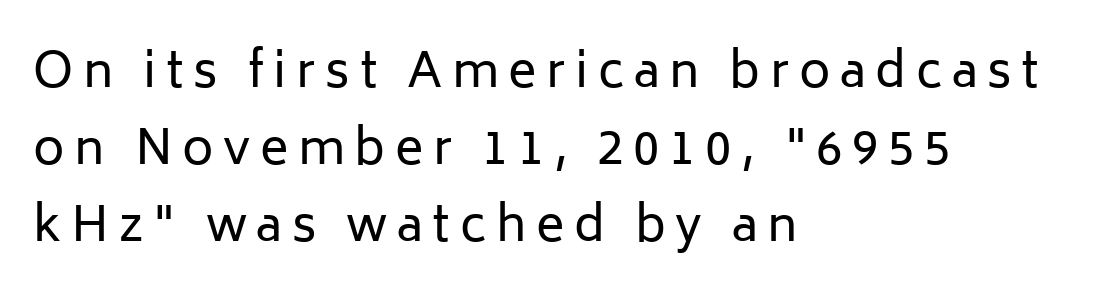
The image shows 48 px regular-weight sans-serif type, upright; set left-aligned, normal line spacing (1.6x), unusually wide letter spacing (+0.2 em), not underlined; low stroke contrast and a medium x-height.
